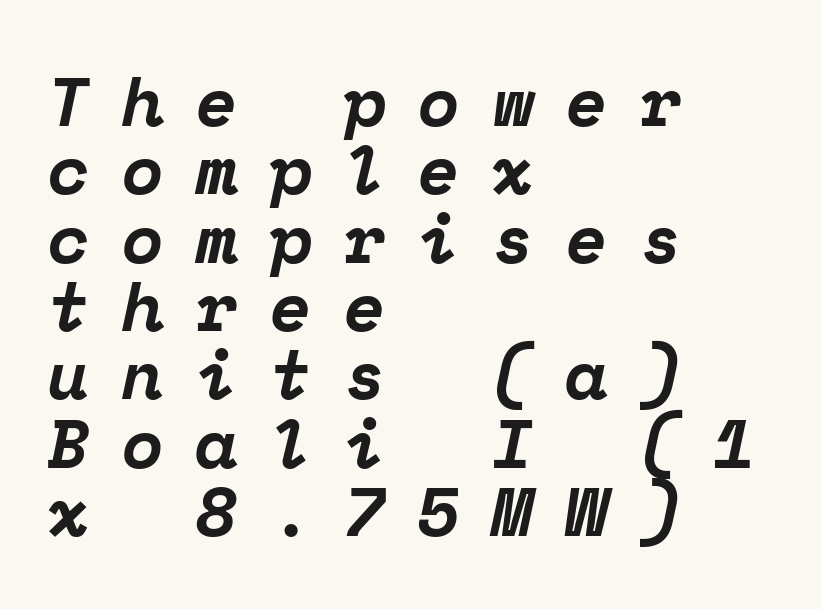
There's an unmistakable incline to the writing here. What weight is shown? A full bold with thick strokes. Beneath every word, the page is bare. Each letter's strokes conclude with small projecting serifs. Whoever set this chose condensed vertical rhythm over breathing room.
